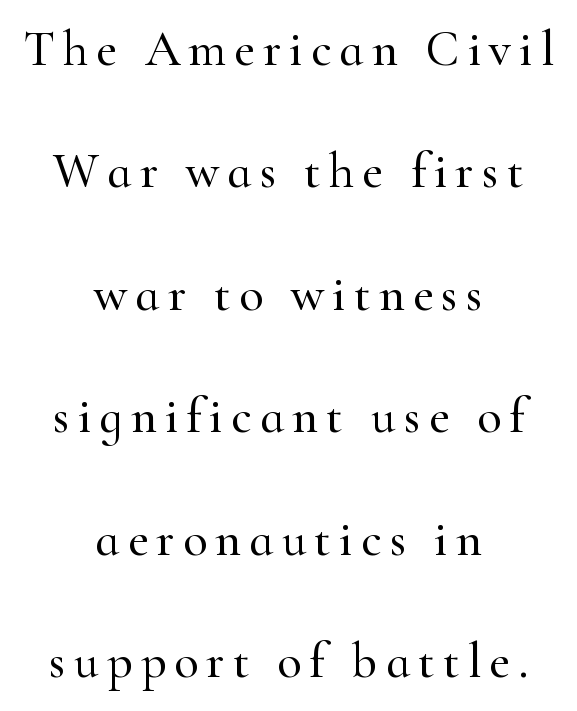
The image shows 50 px serif type, upright; set centered, loose line spacing (2.45x), not underlined; high stroke contrast and a small x-height.
